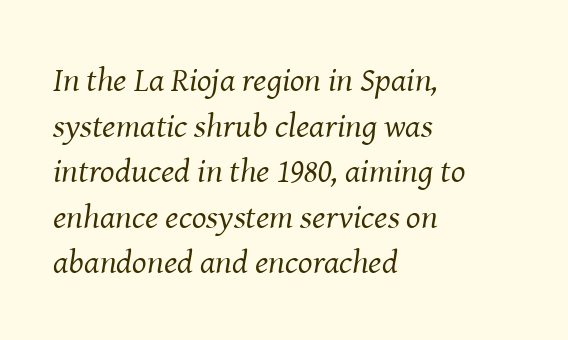
Q: Is the text bold? A: No.
Q: Is the text italic (slanted)? A: Yes, it leans right by about 8 degrees.
Q: Is the typeface a serif or a sans-serif typeface? A: Serif.
Q: Is the text underlined? A: No.
Q: How is the paragraph aligned? A: Left-aligned.
Q: Is the spacing between letters normal or unusually wide? A: Normal.
Q: Is the spacing between lines tight, normal or loose? A: Normal.
Q: Width (condensed, normal, or wide)? A: Normal.
Q: Stroke contrast? A: Medium.
Q: x-height? A: Medium.
Q: Monospaced? A: No.
